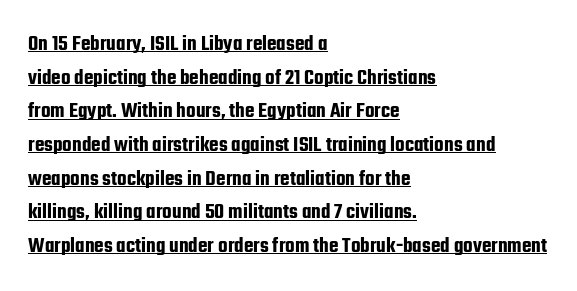
The image shows 22 px text type, upright; set left-aligned, normal line spacing (1.53x), normal letter spacing, underlined.
